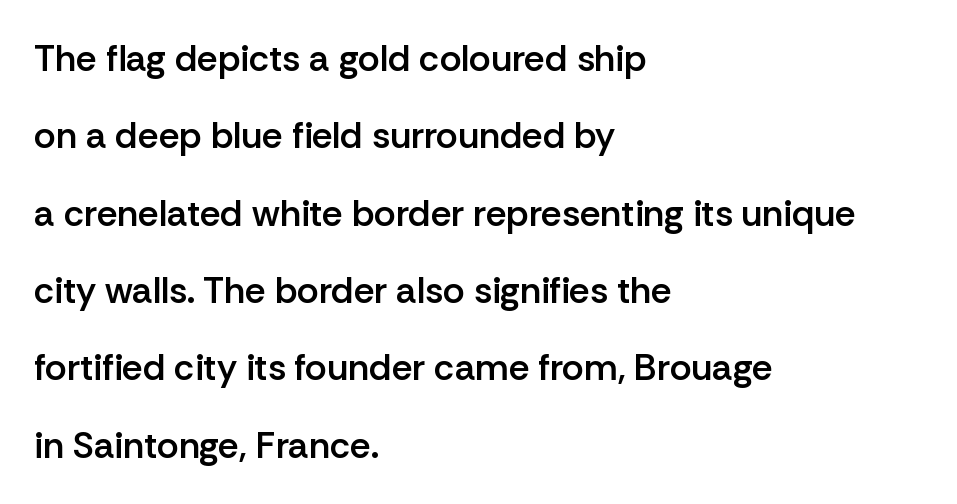
The image shows 37 px semibold sans-serif type, upright; set left-aligned, loose line spacing (2.09x), normal letter spacing, not underlined; low stroke contrast and a medium x-height.
